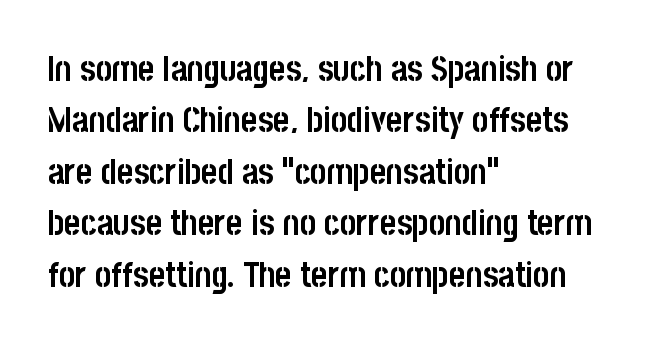
Short and long lines alike share a common starting point at left. These lines are rendered in a variable-pitch font. Nobody touched the tracking dial on this one. The sample has been set heavy, in full bold.
